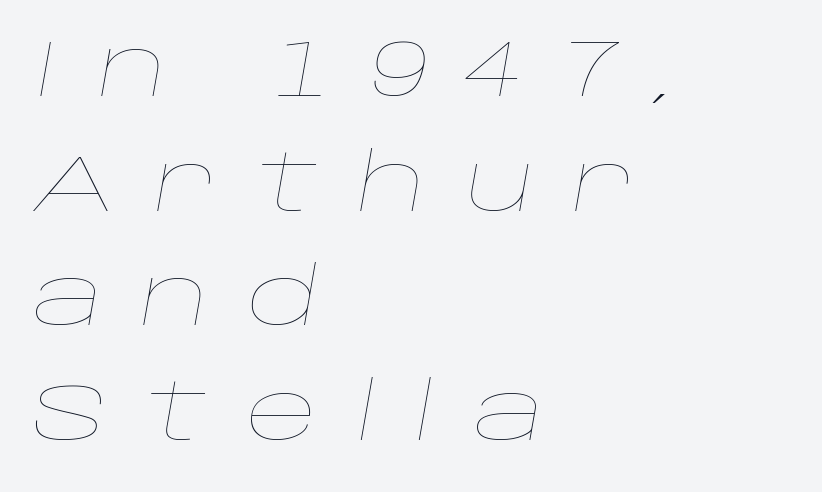
{"italic": "yes", "lean": "right", "slant_degrees": 10, "bold": "no", "weight": "thin", "width": "wide", "stroke_contrast": "low", "x_height": "large", "monospaced": "no", "underline": "no", "align": "left", "line_spacing": "normal", "line_spacing_ratio": 1.45, "letter_spacing": "wide", "letter_spacing_em": 0.48, "glyph_px": 79}
